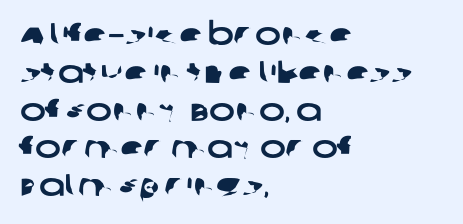
No word sits above an underline. The rendering uses natural spacing where letterforms have individual widths. Visually the block forms a straight wall on the left and a jagged coastline on the right. A typesetter would call this zero additional tracking.
